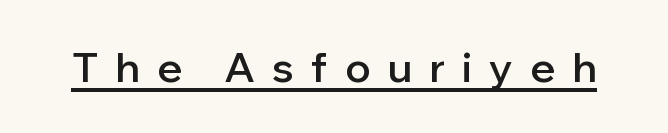
The image shows 41 px semibold sans-serif type, upright; set unusually wide letter spacing (+0.42 em), underlined; low stroke contrast and a medium x-height.
